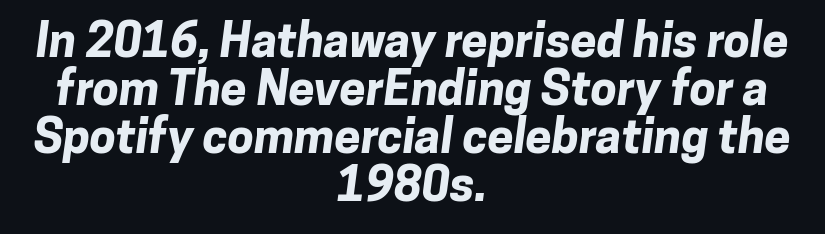
The image shows 47 px bold sans-serif type; set centered, tight line spacing (1.02x), normal letter spacing, not underlined; low stroke contrast and a medium x-height.
